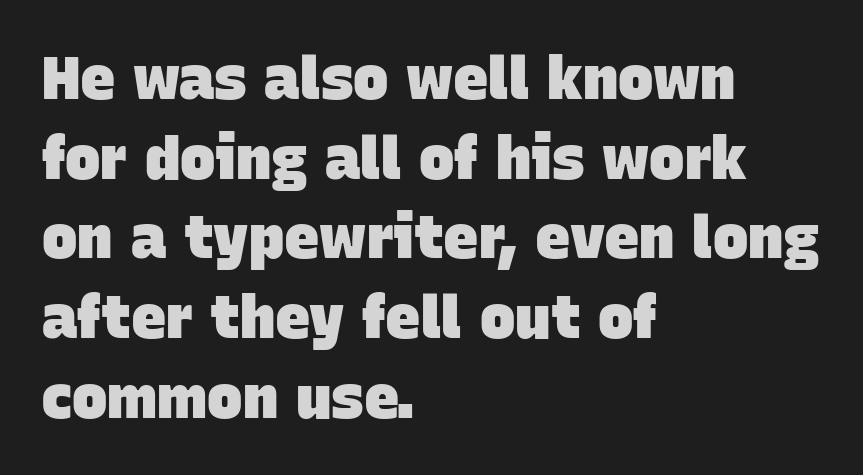
{"serif": "no", "bold": "yes", "weight": "heavy", "width": "normal", "stroke_contrast": "low", "x_height": "large", "monospaced": "no", "underline": "no", "align": "left", "line_spacing": "normal", "line_spacing_ratio": 1.35, "letter_spacing": "normal", "letter_spacing_em": 0.0, "glyph_px": 59}
